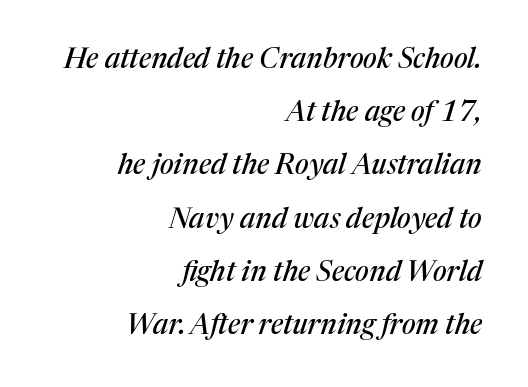
The image shows 28 px serif type, italic (leaning right); set right-aligned, loose line spacing (1.9x), normal letter spacing, not underlined; medium stroke contrast and a medium x-height.
